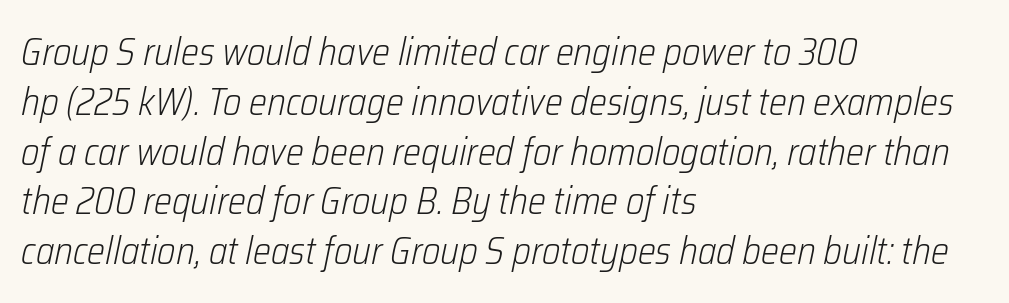
The image shows 38 px light, condensed type, italic (leaning right); set left-aligned, normal line spacing (1.31x), normal letter spacing, not underlined; low stroke contrast and a medium x-height.
